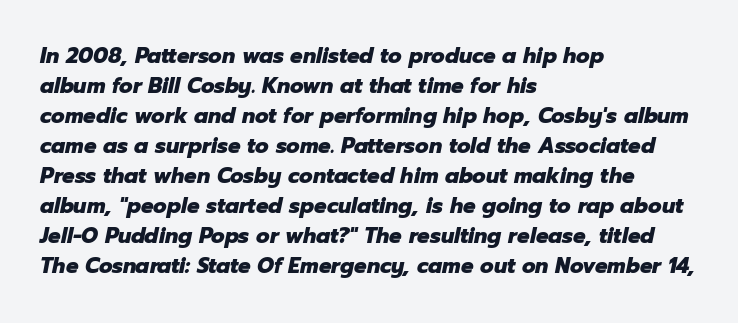
The image shows 21 px bold type, italic (leaning right); set left-aligned, normal line spacing (1.43x), normal letter spacing, not underlined.
